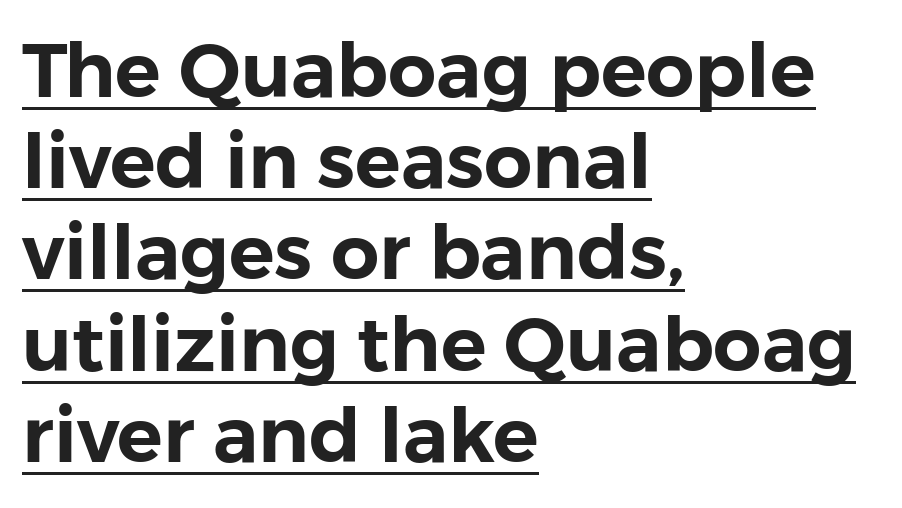
The image shows 76 px sans-serif type, upright; set left-aligned, line spacing 1.2x, normal letter spacing, underlined; low stroke contrast and a medium x-height.
